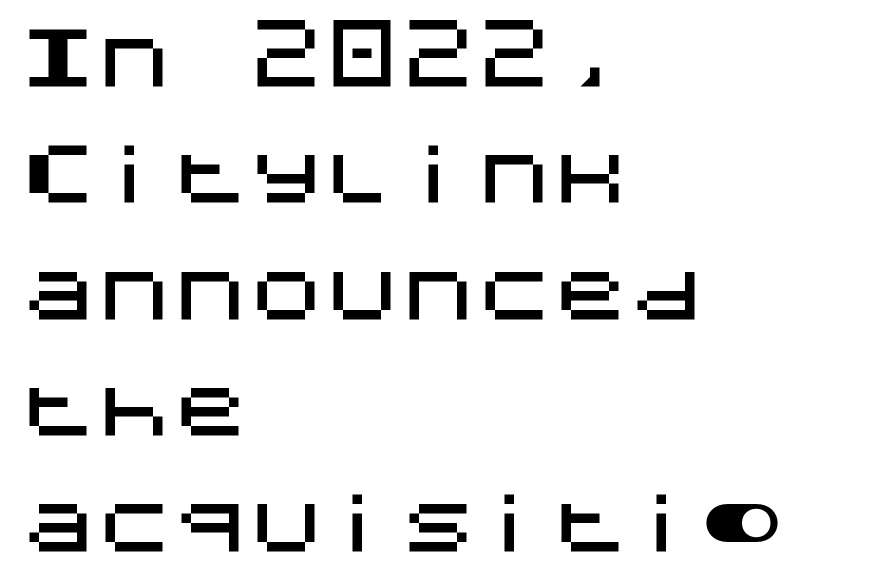
Short note: letters normally spaced. Reading down the block, your eye returns to a fixed left position each line. Descenders hang freely into open space. The lettering stays uniformly vertical, giving the passage a roman look. The rows are spaced the way most documents space them. The rendering shows plain stroke endings on the letterforms — a sans-serif design.
